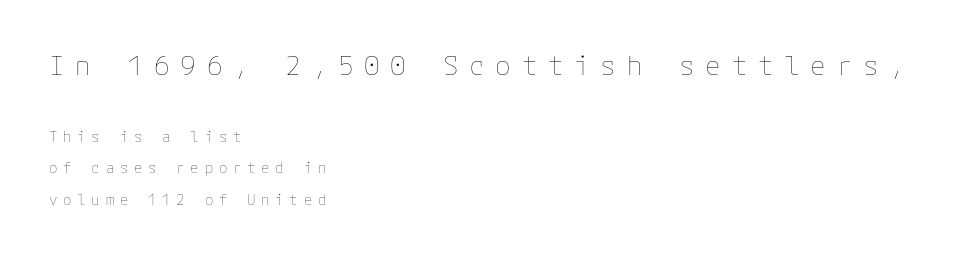
The image shows 26 px text type, upright; set left-aligned, loose line spacing (2.24x), unusually wide letter spacing (+0.41 em), not underlined; the first (top) block is 1.86x larger.
